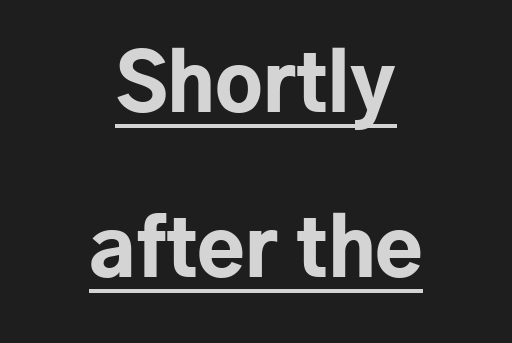
Heavy, bold letterforms. Each line is balanced around a shared central axis. Underlining? Definitely there. Nothing unusual about the tracking: characters are spaced as the font intends. Posture: straight, roman, zero tilt.
